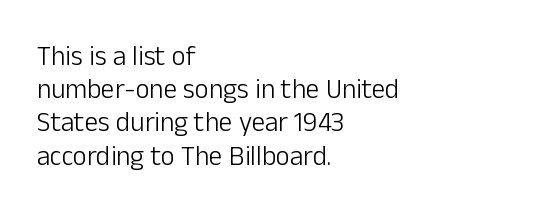
The zone under the glyphs is completely vacant. The passage is arranged the way most books set body copy — flush left. The type sits square on the baseline with zero lean. Weight: in the light-to-regular range. In terms of letterspacing, this is plain default setting.
